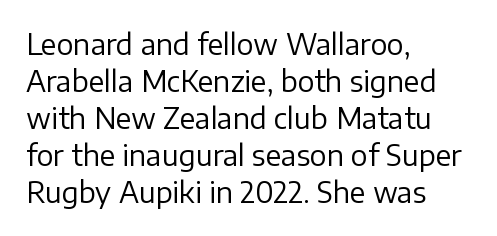
The image shows 28 px regular-weight sans-serif type, upright; set left-aligned, normal line spacing (1.32x), normal letter spacing, not underlined; low stroke contrast and a medium x-height.
